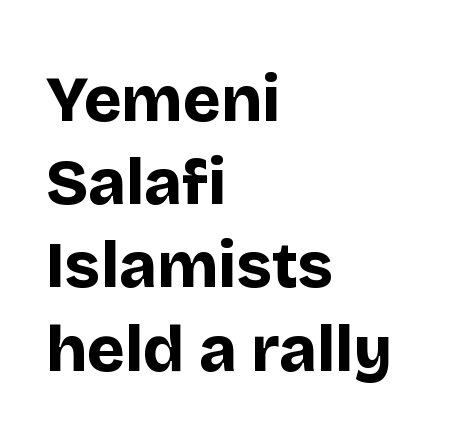
Q: Is the text bold? A: Yes.
Q: Is the text italic (slanted)? A: No, it is upright.
Q: Is the typeface a serif or a sans-serif typeface? A: Sans-serif.
Q: Is the text underlined? A: No.
Q: How is the paragraph aligned? A: Left-aligned.
Q: Is the spacing between letters normal or unusually wide? A: Normal.
Q: Is the spacing between lines tight, normal or loose? A: Normal.
Q: Width (condensed, normal, or wide)? A: Normal.
Q: Stroke contrast? A: Low.
Q: x-height? A: Large.
Q: Monospaced? A: No.
